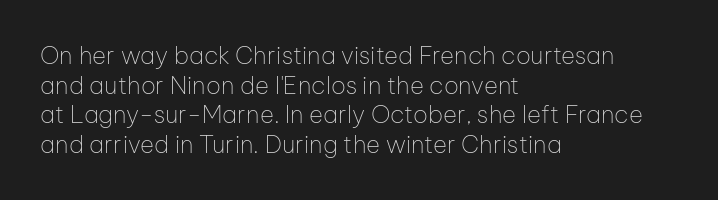
{"italic": "no", "bold": "no", "underline": "no", "align": "left", "line_spacing_ratio": 1.23, "letter_spacing": "normal", "letter_spacing_em": 0.0, "glyph_px": 24}
